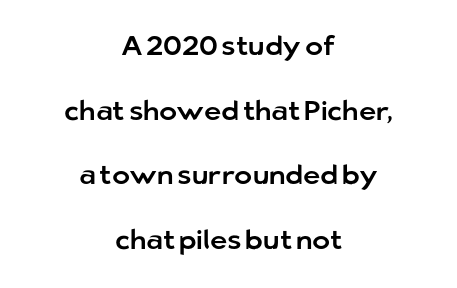
The space directly below the letters is spotless. The type is set solid horizontally, with unmodified tracking. The font's upright variant was chosen for this text. Successive baselines arrive slowly, with a big drop between each. Line starts and ends both wander, symmetrically.
